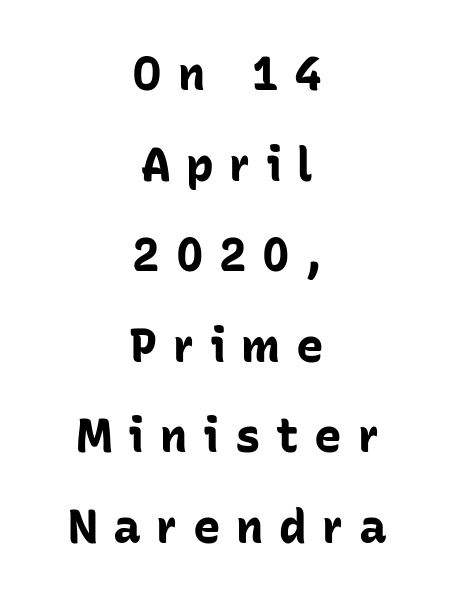
The image shows 46 px bold sans-serif type, upright; set centered, loose line spacing (1.97x), unusually wide letter spacing (+0.34 em), not underlined; low stroke contrast and a medium x-height.
